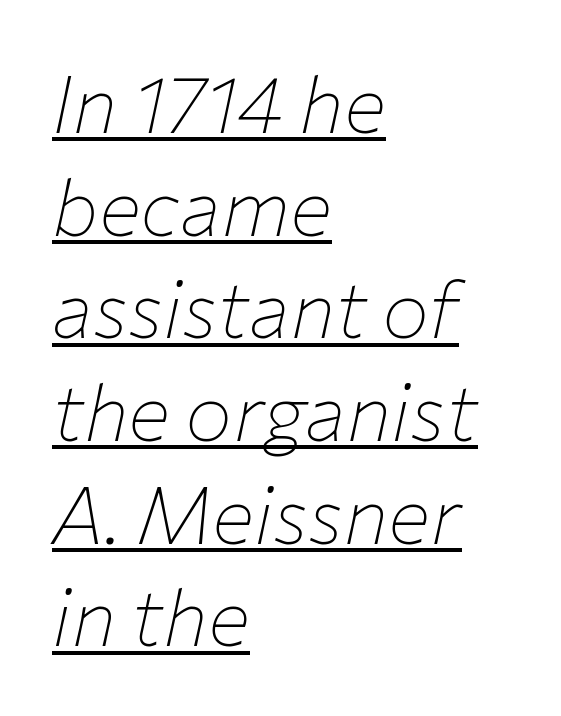
The image shows 79 px thin type, italic (leaning right); set left-aligned, normal line spacing (1.3x), normal letter spacing, underlined; low stroke contrast and a medium x-height.
